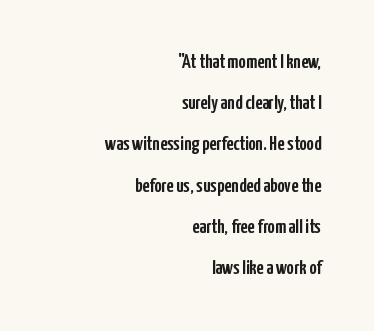
The image shows 20 px text type, upright; set right-aligned, loose line spacing (2.06x), normal letter spacing, not underlined.
